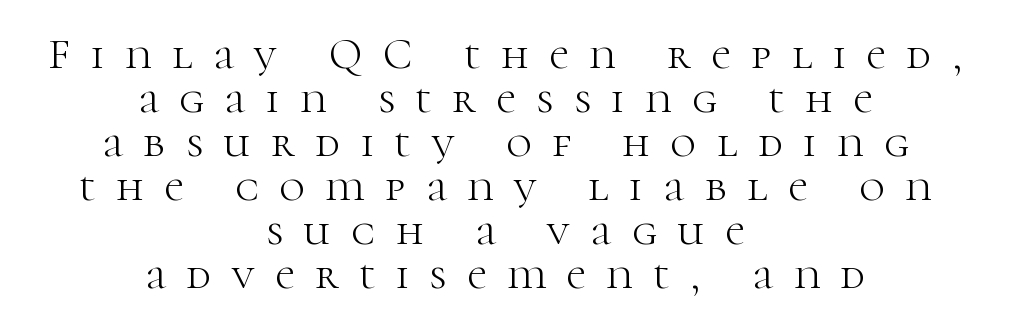
{"serif": "yes", "italic": "no", "bold": "no", "weight": "light", "width": "normal", "stroke_contrast": "high", "x_height": "medium", "monospaced": "no", "underline": "no", "align": "center", "line_spacing": "tight", "line_spacing_ratio": 1.0, "letter_spacing": "wide", "letter_spacing_em": 0.47, "glyph_px": 44}
